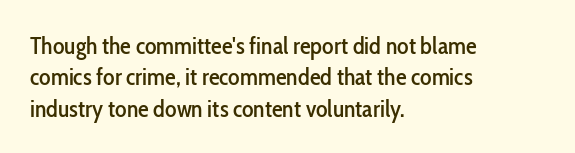
{"italic": "no", "underline": "no", "align": "left", "line_spacing": "normal", "line_spacing_ratio": 1.31, "letter_spacing": "normal", "letter_spacing_em": 0.0, "glyph_px": 24}
